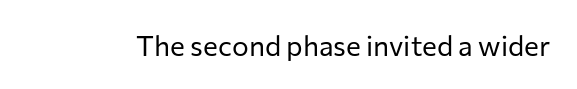
Q: Is the text bold? A: No.
Q: Is the text italic (slanted)? A: No, it is upright.
Q: Is the typeface a serif or a sans-serif typeface? A: Sans-serif.
Q: Is the text underlined? A: No.
Q: Is the spacing between letters normal or unusually wide? A: Normal.
Q: Width (condensed, normal, or wide)? A: Normal.
Q: Stroke contrast? A: Low.
Q: x-height? A: Medium.
Q: Monospaced? A: No.
